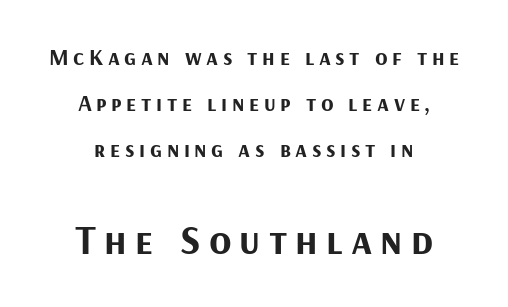
The image shows 41 px bold sans-serif type, upright; set centered, loose line spacing (2.0x), unusually wide letter spacing (+0.2 em), not underlined; the second (bottom) block is 1.78x larger; medium stroke contrast and a medium x-height.
